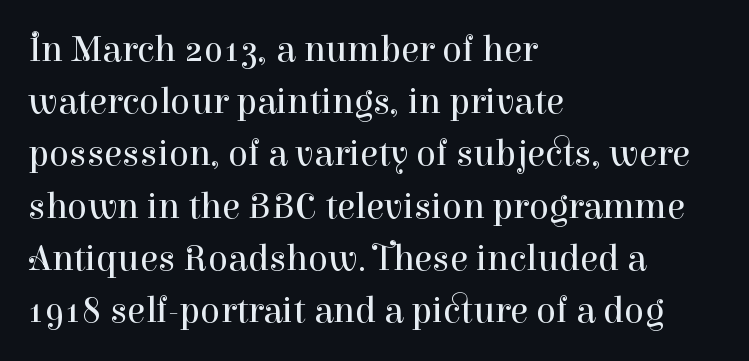
This rendering employs a face with finishing strokes, i.e., a serif. Spacing verdict: proportional, widths tailored to each character. The typography opts for an upright posture over an oblique one. Bold? No — there's no thickening of the strokes. The specimen omits any rule beneath the text block's lines. Casual observation: everything's shoved over to the left.
